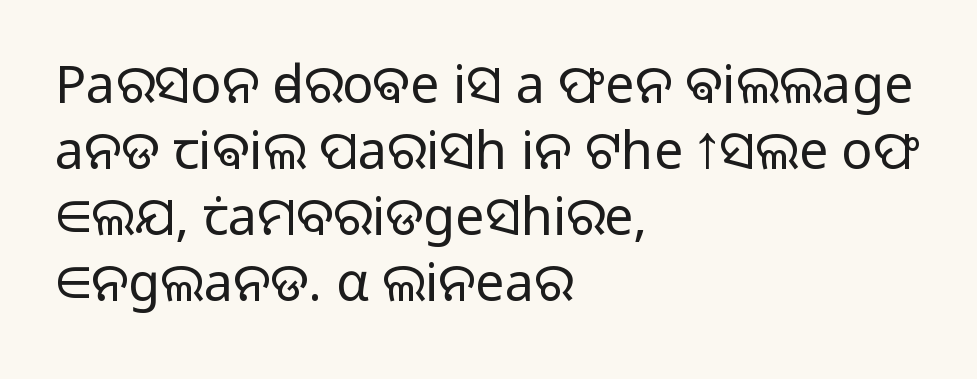
The image shows 52 px light sans-serif type, upright; set left-aligned, normal line spacing (1.27x), normal letter spacing, not underlined; low stroke contrast and a medium x-height.
